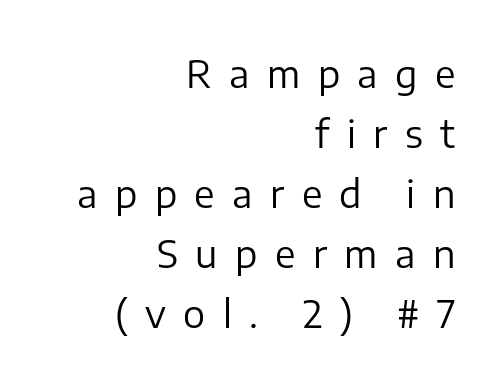
The image shows 37 px regular-weight sans-serif type, upright; set right-aligned, normal line spacing (1.62x), unusually wide letter spacing (+0.47 em), not underlined; low stroke contrast and a medium x-height.
